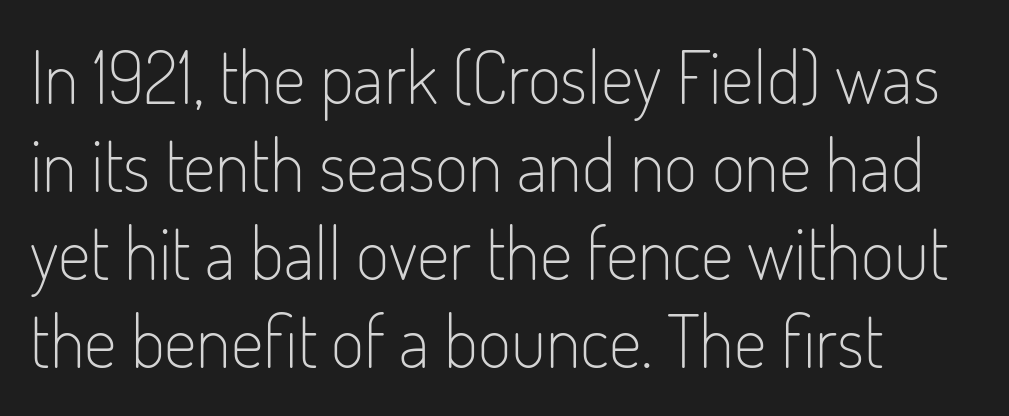
The image shows 72 px light, condensed sans-serif type, upright; set left-aligned, line spacing 1.22x, normal letter spacing, not underlined; low stroke contrast and a small x-height.
